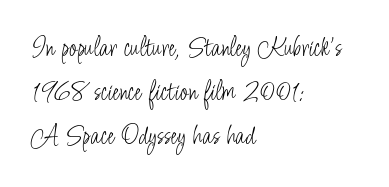
{"serif": "no", "bold": "no", "weight": "light", "width": "condensed", "stroke_contrast": "low", "x_height": "small", "monospaced": "no", "underline": "no", "align": "left", "line_spacing": "normal", "line_spacing_ratio": 1.51, "letter_spacing": "normal", "letter_spacing_em": 0.0, "glyph_px": 29}
